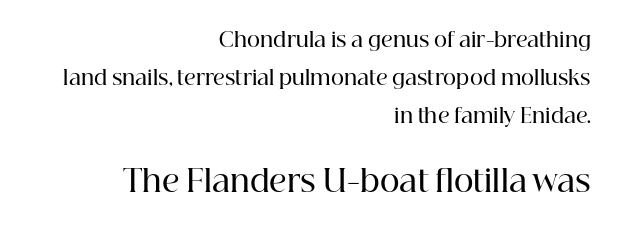
{"serif": "yes", "italic": "no", "bold": "semi", "weight": "semibold", "width": "normal", "stroke_contrast": "high", "x_height": "medium", "monospaced": "no", "underline": "no", "align": "right", "line_spacing_ratio": 1.89, "letter_spacing": "normal", "letter_spacing_em": 0.0, "larger_block": "second", "size_ratio": 1.5, "glyph_px": 30}
